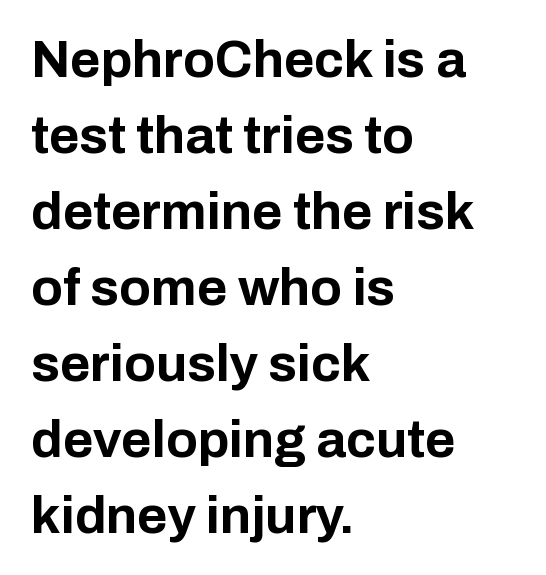
The image shows 52 px bold sans-serif type, upright; set left-aligned, normal line spacing (1.46x), normal letter spacing, not underlined; low stroke contrast and a medium x-height.
